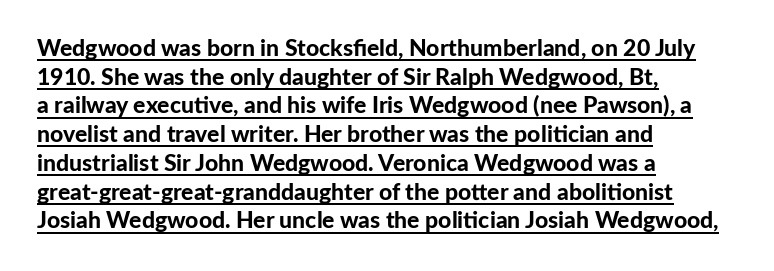
The image shows 23 px bold type, upright; set left-aligned, normal line spacing (1.25x), normal letter spacing, underlined.
